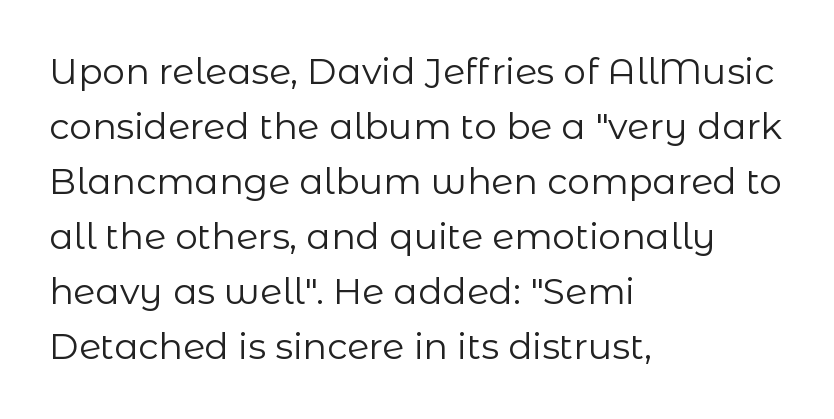
The rows are spaced the way most documents space them. Is the stroke heavy? The answer is a plain regular-or-lighter. Looks like regular typesetting: each glyph gets only the width it needs. The rag falls on the right side of this text block. The passage shown is not underscored anywhere.
